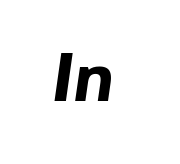
{"serif": "no", "bold": "yes", "weight": "bold", "width": "normal", "x_height": "medium", "monospaced": "no", "underline": "no", "letter_spacing": "normal", "letter_spacing_em": 0.0, "glyph_px": 69}
